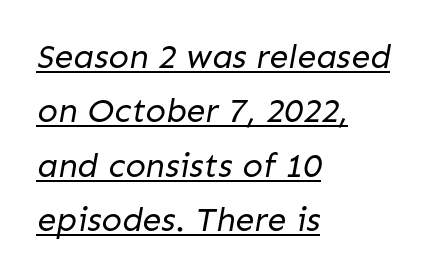
The image shows 34 px regular-weight sans-serif type; set left-aligned, normal line spacing (1.6x), normal letter spacing, underlined; low stroke contrast and a medium x-height.
